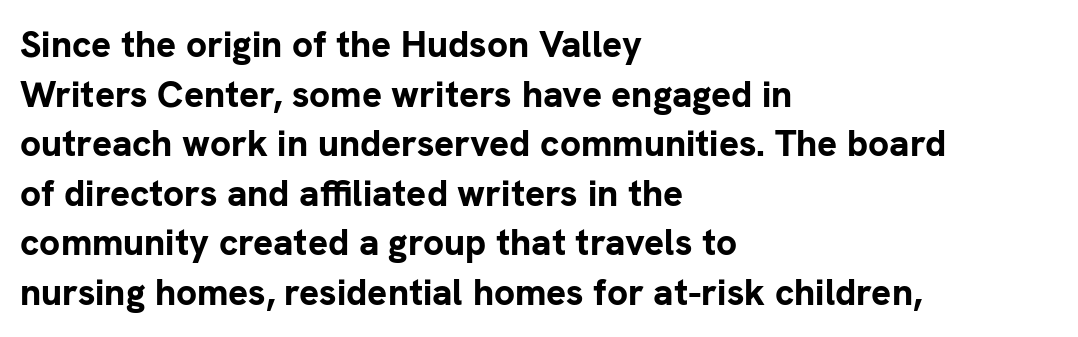
{"serif": "no", "italic": "no", "bold": "yes", "weight": "bold", "width": "normal", "stroke_contrast": "low", "x_height": "medium", "monospaced": "no", "underline": "no", "align": "left", "line_spacing": "normal", "line_spacing_ratio": 1.34, "letter_spacing": "normal", "letter_spacing_em": 0.0, "glyph_px": 37}
